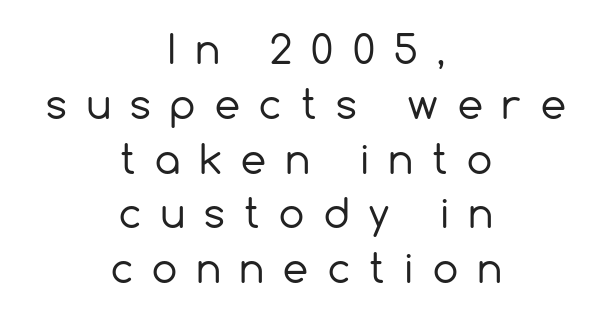
The rendering positions every line midway between the sides. Each word looks stretched out because of the extra space between its letters. Note the varied advance widths — an 'i' is clearly narrower than an 'm'. The letters carry no serifs — their stems end cleanly without finishing strokes. Type without underlining.
